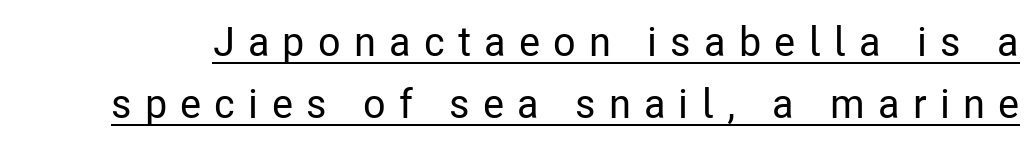
Q: Is the text italic (slanted)? A: No, it is upright.
Q: Is the typeface a serif or a sans-serif typeface? A: Sans-serif.
Q: Is the text underlined? A: Yes.
Q: Is the spacing between letters normal or unusually wide? A: Unusually wide.
Q: Is the spacing between lines tight, normal or loose? A: Normal.
Q: Width (condensed, normal, or wide)? A: Condensed.
Q: Stroke contrast? A: Low.
Q: x-height? A: Medium.
Q: Monospaced? A: No.
